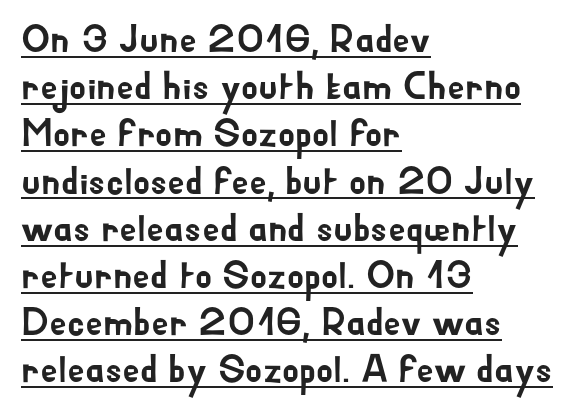
Q: Is the text italic (slanted)? A: No, it is upright.
Q: Is the typeface a serif or a sans-serif typeface? A: Sans-serif.
Q: Is the text underlined? A: Yes.
Q: How is the paragraph aligned? A: Left-aligned.
Q: Is the spacing between letters normal or unusually wide? A: Normal.
Q: Width (condensed, normal, or wide)? A: Normal.
Q: Stroke contrast? A: Low.
Q: x-height? A: Small.
Q: Monospaced? A: No.
